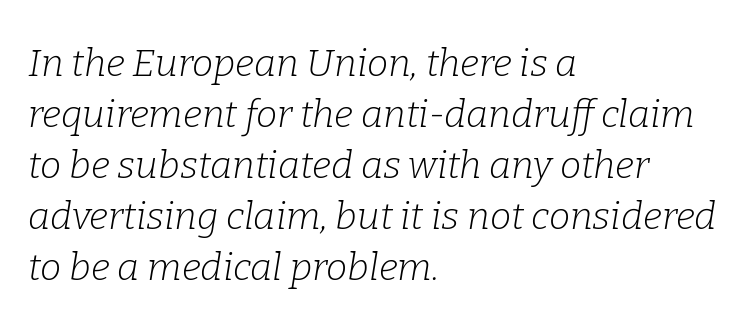
Only glyphs here, with clear space below each row. The paragraph has a hard left edge and a soft right edge. Stems and bowls with no extra thickness — not bold. Honestly, the row spacing looks completely unremarkable. Check where the strokes stop: tiny serifs finish them off. You can tell it's italic because the verticals aren't actually vertical.
